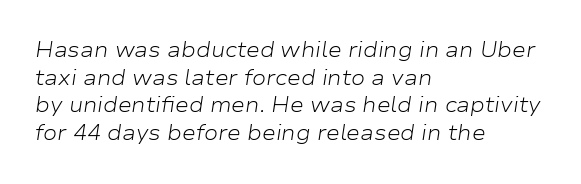
{"italic": "yes", "lean": "right", "slant_degrees": 9, "bold": "no", "underline": "no", "align": "left", "line_spacing": "normal", "line_spacing_ratio": 1.32, "letter_spacing": "normal", "letter_spacing_em": 0.0, "glyph_px": 21}
